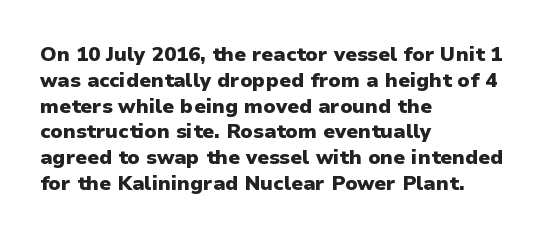
A typesetter would call this zero additional tracking. A classic flush-left, rag-right setting is used for this passage. The letters stand upright; this is a roman face. The glyphs are unaccompanied by any horizontal stroke below them. Line spacing here is normal.
